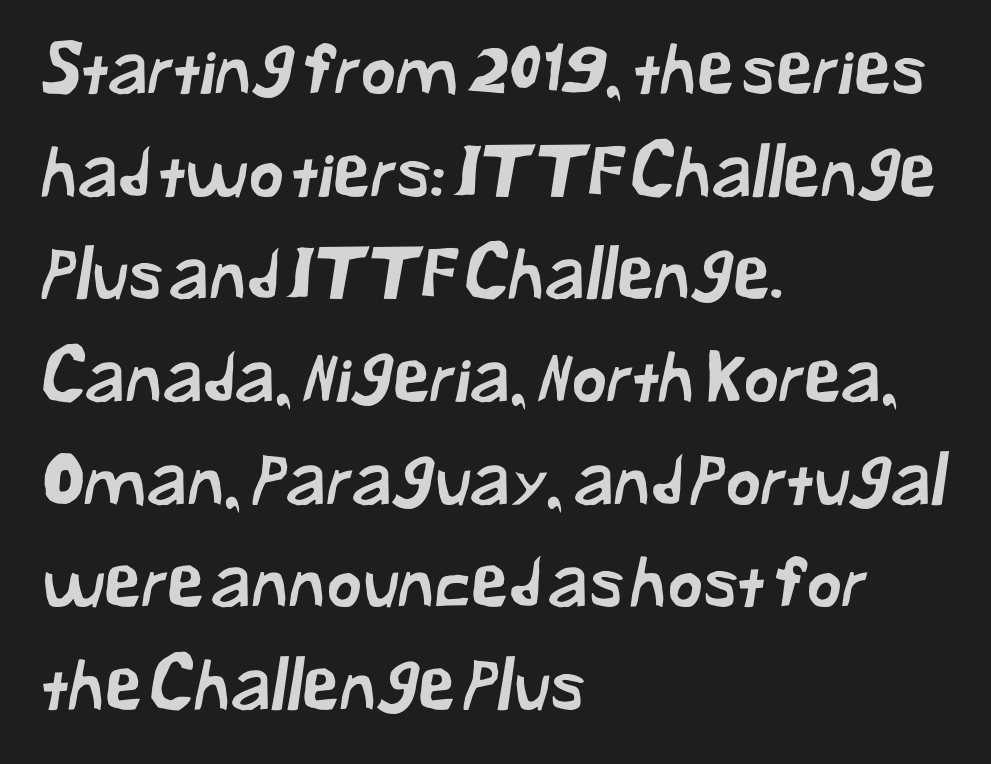
Proportional: the letters do not fall into vertical columns. The rendering uses a moderate line-height, typical for paragraphs. Is this a sans? Yes — the strokes have no serifs. Descenders hang freely into open space.
